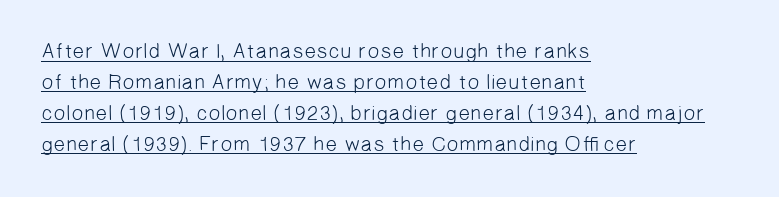
Each stroke keeps to a modest, everyday thickness or less. Honestly, the letter spacing is just normal — you wouldn't notice it. Caption: lettering with a line underneath. Compared with typical paragraphs, the rows here are spaced about the same. These lines are set flush left with a ragged right edge.
